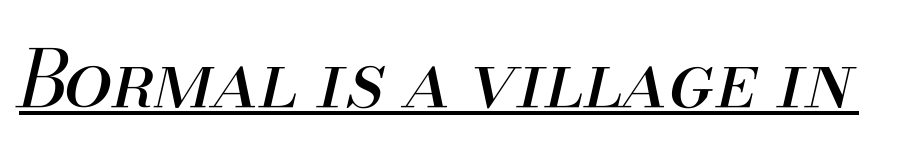
Honestly, the underline is the first thing you notice here. Does the lettering tilt? It does — this is italic. The cut favours lightness, reaching ordinary text weight at its darkest. This rendering leaves character spacing at its baseline value. Do the characters align in a grid? No, the font is proportional.
